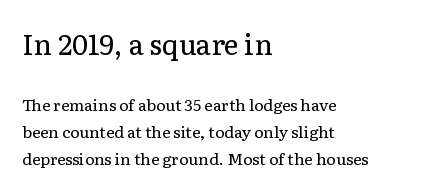
{"serif": "yes", "italic": "no", "bold": "no", "weight": "regular", "width": "normal", "stroke_contrast": "low", "x_height": "medium", "monospaced": "no", "underline": "no", "align": "left", "line_spacing": "normal", "line_spacing_ratio": 1.7, "letter_spacing": "normal", "letter_spacing_em": 0.0, "larger_block": "first", "size_ratio": 1.75, "glyph_px": 28}
